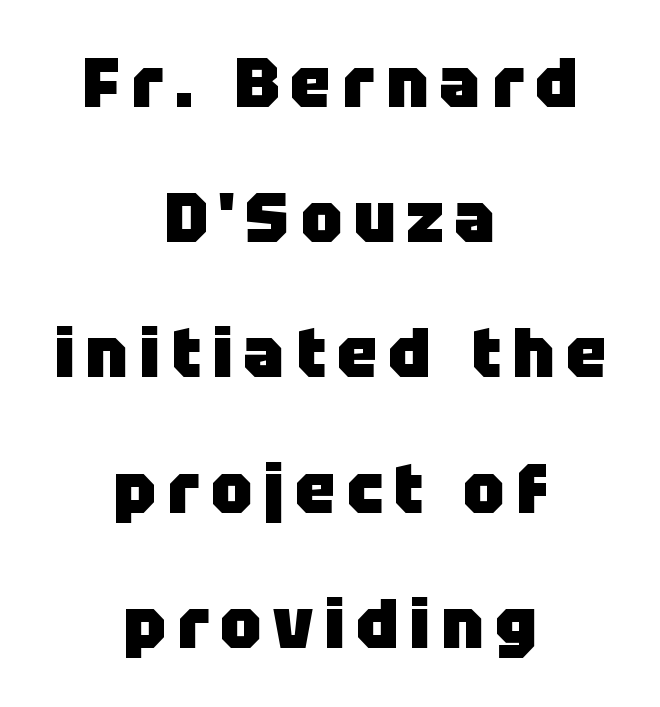
{"serif": "no", "italic": "no", "bold": "yes", "weight": "heavy", "width": "normal", "stroke_contrast": "low", "x_height": "large", "monospaced": "no", "underline": "no", "align": "center", "line_spacing": "loose", "line_spacing_ratio": 1.96, "glyph_px": 69}
